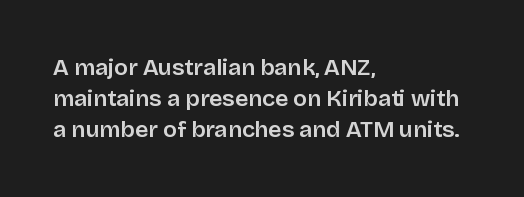
The glyphs are unaccompanied by any horizontal stroke below them. Quick note: not italic, upright. Each word holds together tightly as a unit, with standard inter-letter gaps. The paragraph shown leans on its left margin. Does the leading feel generous? No, just average.
